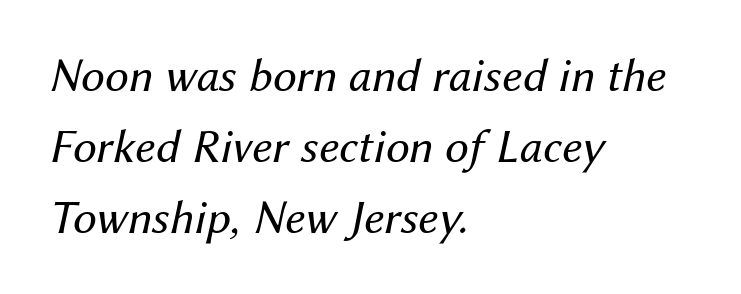
Q: Is the text bold? A: No.
Q: Is the text italic (slanted)? A: Yes, it leans right by about 12 degrees.
Q: Is the text underlined? A: No.
Q: How is the paragraph aligned? A: Left-aligned.
Q: Is the spacing between letters normal or unusually wide? A: Normal.
Q: Is the spacing between lines tight, normal or loose? A: Normal.
Q: Width (condensed, normal, or wide)? A: Normal.
Q: Stroke contrast? A: Medium.
Q: x-height? A: Medium.
Q: Monospaced? A: No.
